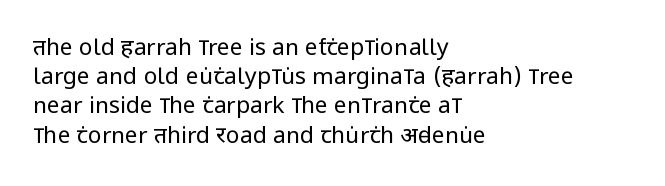
Nothing unusual about the tracking: characters are spaced as the font intends. Caption: multi-line text, flush left, ragged right. How would I describe the line gaps? Plain and ordinary. Unbolded letterforms with no extra heft.
